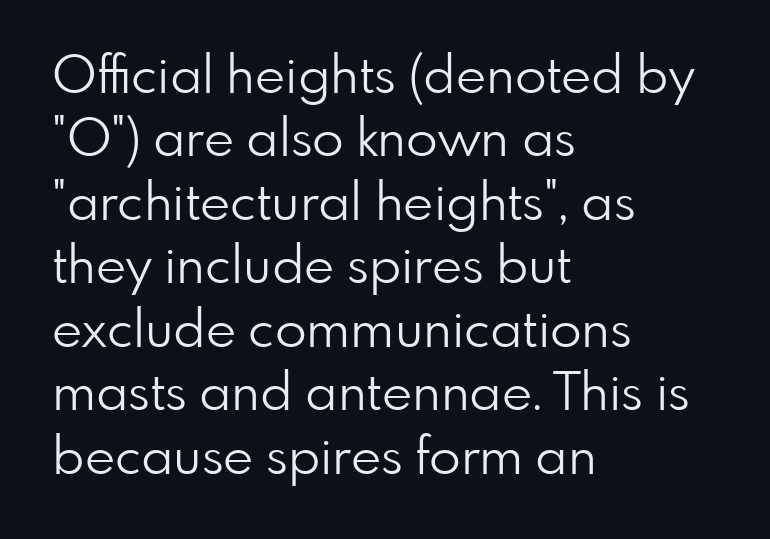
{"serif": "no", "italic": "no", "bold": "no", "weight": "light", "width": "normal", "stroke_contrast": "low", "x_height": "small", "monospaced": "no", "underline": "no", "align": "left", "line_spacing_ratio": 1.22, "letter_spacing": "normal", "letter_spacing_em": 0.0, "glyph_px": 52}
